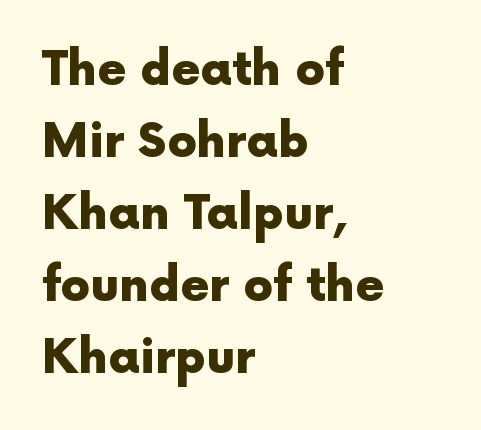
The vertical gap from one line to the next is medium. Emphasis by weight is at full strength: bold. Is this a sans? Yes — the strokes have no serifs. This sample has the flowing, uneven cadence of proportional lettering. Typeset ragged right — the left edge is the straight one.
